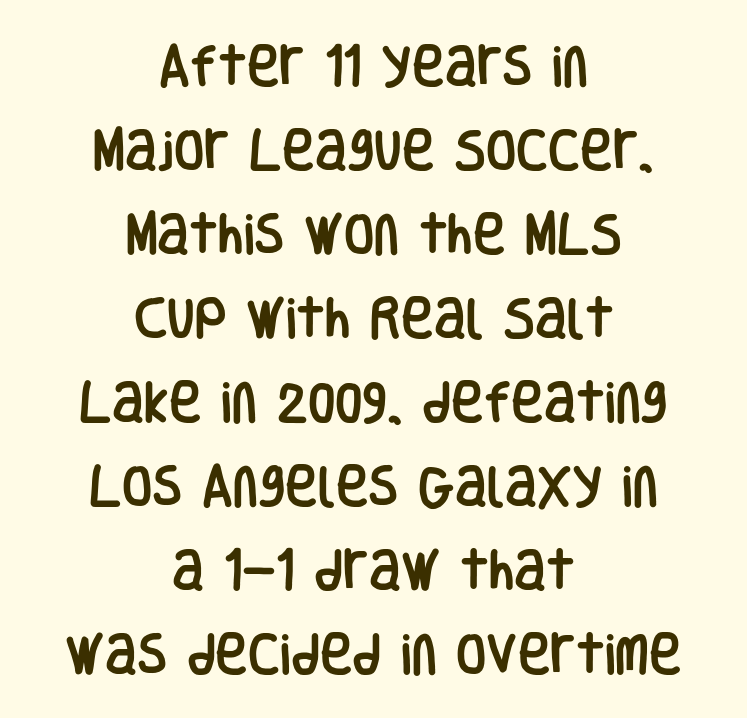
Q: Is the text italic (slanted)? A: No, it is upright.
Q: Is the typeface a serif or a sans-serif typeface? A: Sans-serif.
Q: Is the text underlined? A: No.
Q: How is the paragraph aligned? A: Centered.
Q: Is the spacing between letters normal or unusually wide? A: Normal.
Q: Is the spacing between lines tight, normal or loose? A: Loose.
Q: Width (condensed, normal, or wide)? A: Condensed.
Q: Stroke contrast? A: Low.
Q: x-height? A: Large.
Q: Monospaced? A: No.
